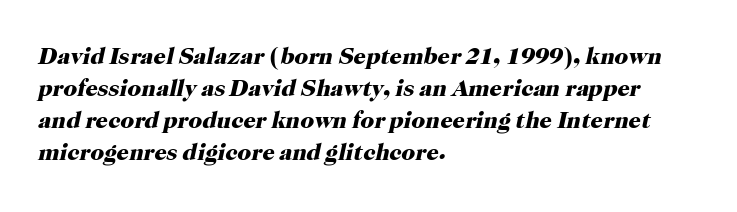
Q: Is the text bold? A: Yes.
Q: Is the text italic (slanted)? A: Yes, it leans right by about 12 degrees.
Q: Is the text underlined? A: No.
Q: How is the paragraph aligned? A: Left-aligned.
Q: Is the spacing between letters normal or unusually wide? A: Normal.
Q: Is the spacing between lines tight, normal or loose? A: Normal.
